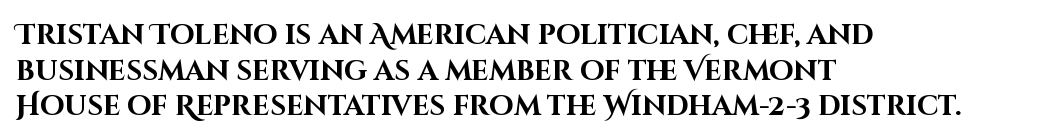
The rendering uses a moderate line-height, typical for paragraphs. Emphasis by weight is at full strength: bold. The passage shown has conventional tracking throughout. The space beneath each line is pristine and unruled. Grotesque or geometric, the face here clearly has no serifs.
